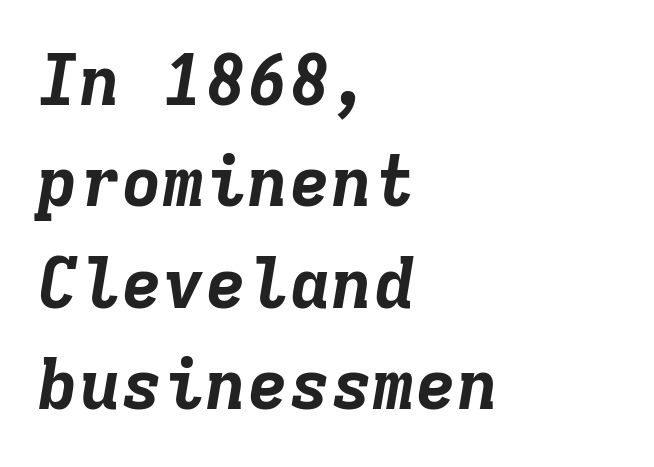
{"italic": "yes", "lean": "right", "slant_degrees": 9, "bold": "yes", "weight": "bold", "width": "normal", "stroke_contrast": "low", "x_height": "medium", "monospaced": "yes", "underline": "no", "align": "left", "line_spacing": "normal", "line_spacing_ratio": 1.45, "letter_spacing": "normal", "letter_spacing_em": 0.0, "glyph_px": 70}
